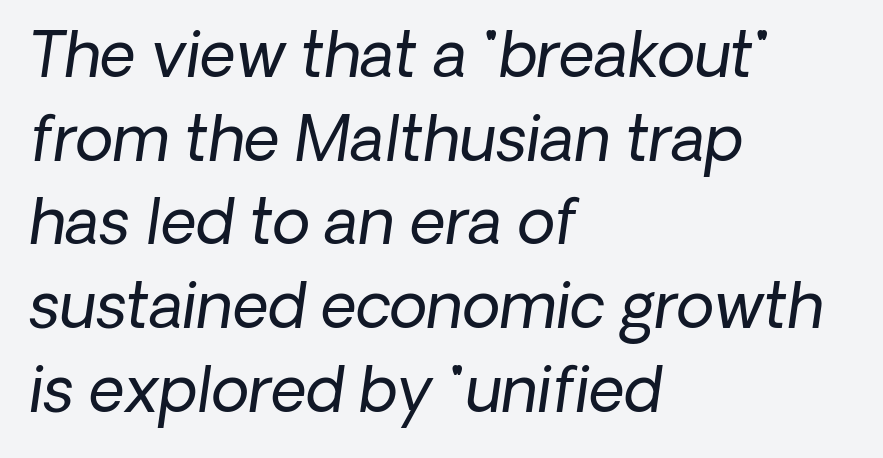
{"italic": "yes", "lean": "right", "slant_degrees": 8, "bold": "no", "weight": "regular", "width": "normal", "stroke_contrast": "low", "x_height": "medium", "monospaced": "no", "underline": "no", "align": "left", "line_spacing": "normal", "line_spacing_ratio": 1.35, "letter_spacing": "normal", "letter_spacing_em": 0.0, "glyph_px": 62}
